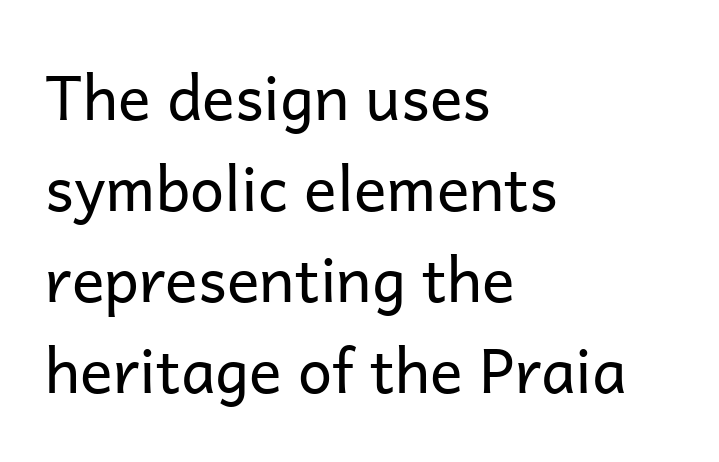
{"serif": "no", "italic": "no", "bold": "no", "weight": "regular", "width": "normal", "stroke_contrast": "low", "x_height": "medium", "monospaced": "no", "underline": "no", "align": "left", "line_spacing": "normal", "line_spacing_ratio": 1.49, "letter_spacing": "normal", "letter_spacing_em": 0.0, "glyph_px": 61}
